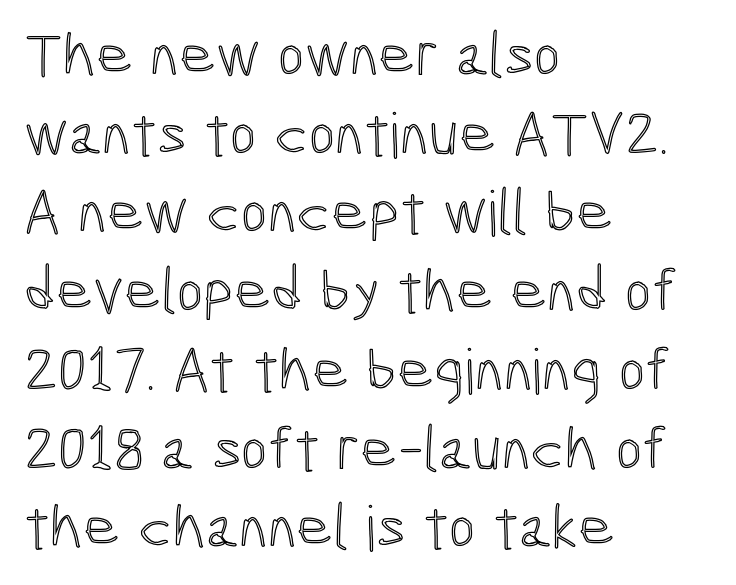
The typesetter chose a ragged-right arrangement here. A typesetter would mark this as roman, not italic. Quick note: underline off. A typesetter would call this proportional, since set widths differ per character.
